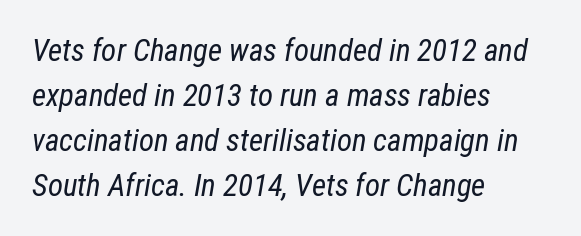
The area under the type is left untouched. The face used here is proportionally spaced, like ordinary book or web type. Every character sits at an angle, as italics do. Every row of glyphs begins at an identical x-position on the left.
